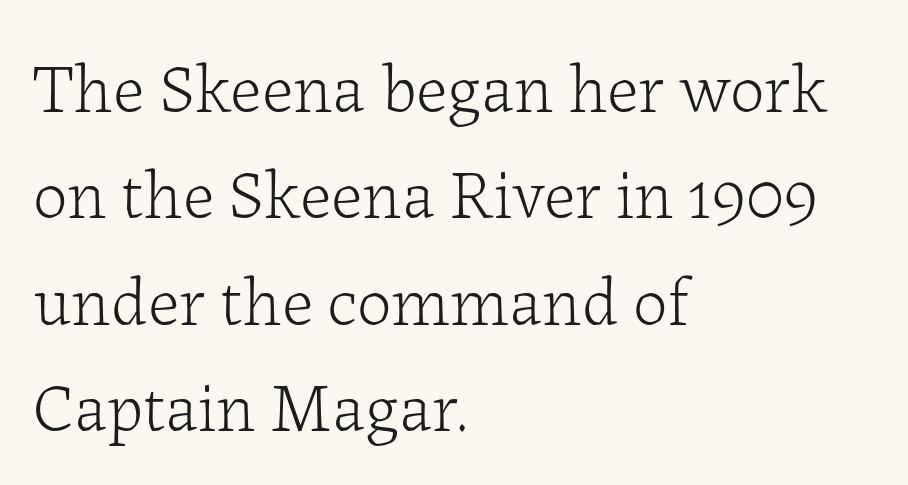
The image shows 69 px light serif type, upright; set left-aligned, normal line spacing (1.54x), normal letter spacing, not underlined; low stroke contrast and a medium x-height.
